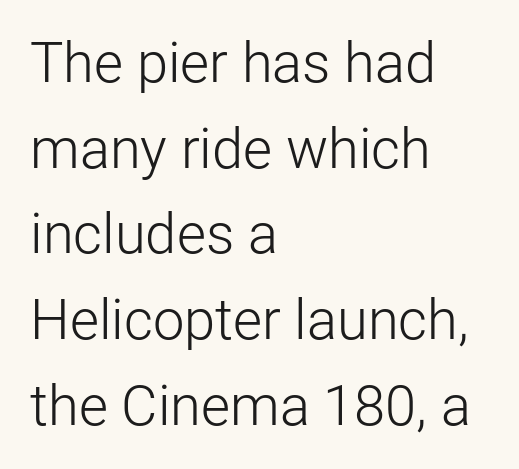
Q: Is the text bold? A: No.
Q: Is the text italic (slanted)? A: No, it is upright.
Q: Is the typeface a serif or a sans-serif typeface? A: Sans-serif.
Q: Is the text underlined? A: No.
Q: How is the paragraph aligned? A: Left-aligned.
Q: Is the spacing between letters normal or unusually wide? A: Normal.
Q: Is the spacing between lines tight, normal or loose? A: Normal.
Q: Width (condensed, normal, or wide)? A: Normal.
Q: Stroke contrast? A: Low.
Q: x-height? A: Medium.
Q: Monospaced? A: No.
